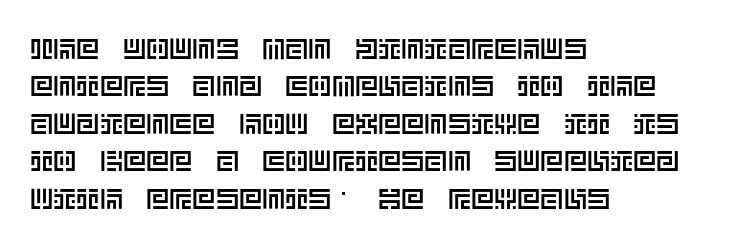
Q: Is the text italic (slanted)? A: No, it is upright.
Q: Is the text underlined? A: No.
Q: How is the paragraph aligned? A: Left-aligned.
Q: Is the spacing between letters normal or unusually wide? A: Normal.
Q: Is the spacing between lines tight, normal or loose? A: Normal.
Q: Width (condensed, normal, or wide)? A: Normal.
Q: x-height? A: Large.
